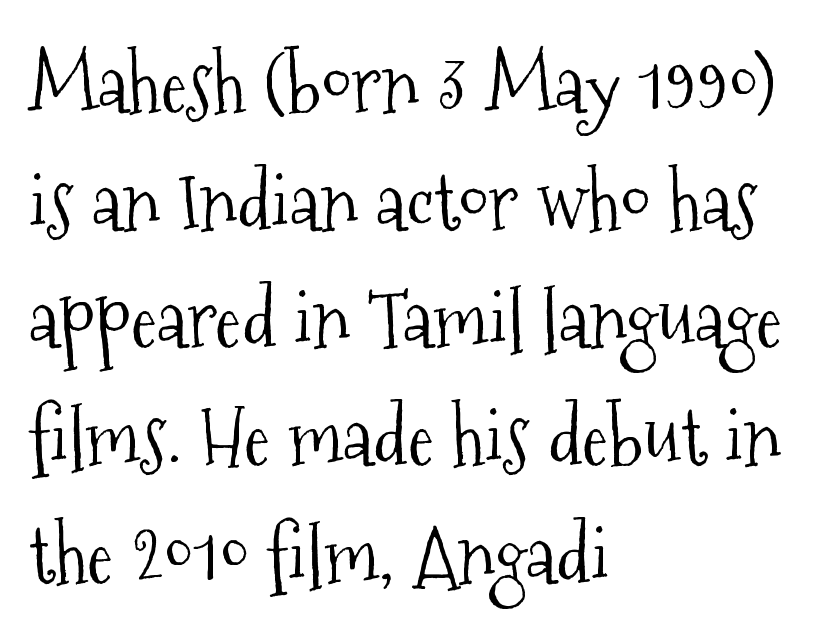
Q: Is the text bold? A: No.
Q: Is the text italic (slanted)? A: No, it is upright.
Q: Is the typeface a serif or a sans-serif typeface? A: Serif.
Q: Is the text underlined? A: No.
Q: How is the paragraph aligned? A: Left-aligned.
Q: Is the spacing between letters normal or unusually wide? A: Normal.
Q: Is the spacing between lines tight, normal or loose? A: Normal.
Q: Width (condensed, normal, or wide)? A: Condensed.
Q: Stroke contrast? A: Medium.
Q: x-height? A: Medium.
Q: Monospaced? A: No.
